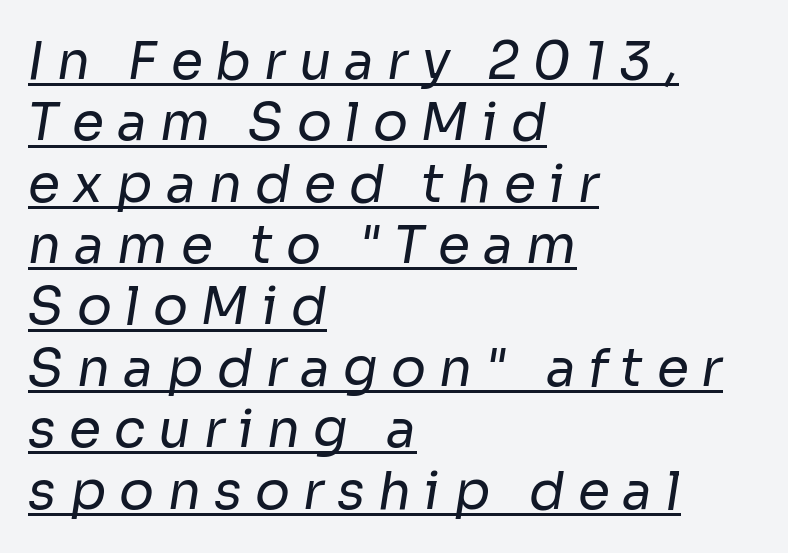
These lines stack with their left ends in a neat column. Think of a printed novel: that variable character pitch is what you see here. Stems here are at most as thick as an everyday book face. These lines have a slow, spaced-out rhythm from letter to letter. Decoration check: the copy is underlined.
